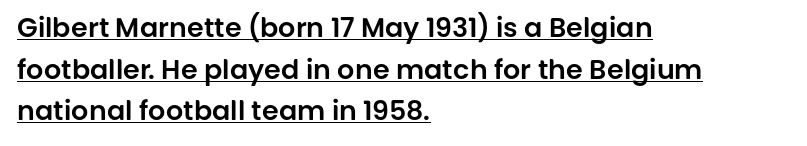
The paragraph shown leans on its left margin. Like a heading marked for emphasis, these lines bear an underscore. How are the letters spaced? Ordinarily, with no added tracking. A typesetter would call this leading conventional body-copy spacing. Vertical strokes here are truly vertical.
